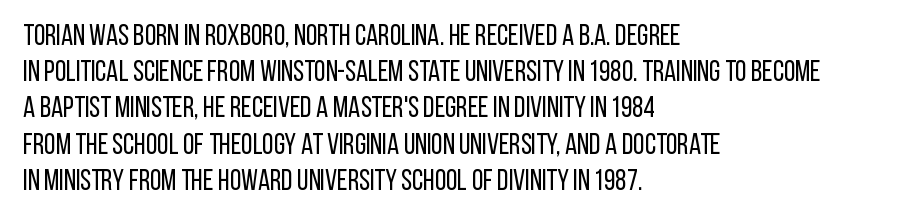
{"serif": "no", "italic": "no", "bold": "no", "weight": "regular", "width": "condensed", "stroke_contrast": "low", "x_height": "large", "monospaced": "no", "underline": "no", "align": "left", "line_spacing": "normal", "line_spacing_ratio": 1.25, "letter_spacing": "normal", "letter_spacing_em": 0.0, "glyph_px": 29}
